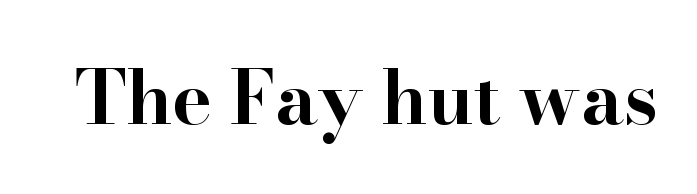
The image shows 74 px bold, wide serif type, upright; set normal letter spacing, not underlined; high stroke contrast and a small x-height.
